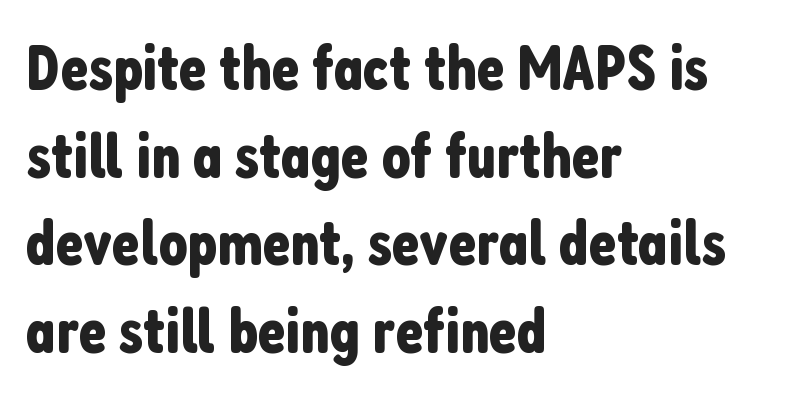
The image shows 64 px condensed sans-serif type, upright; set left-aligned, normal line spacing (1.37x), normal letter spacing, not underlined; low stroke contrast and a medium x-height.
